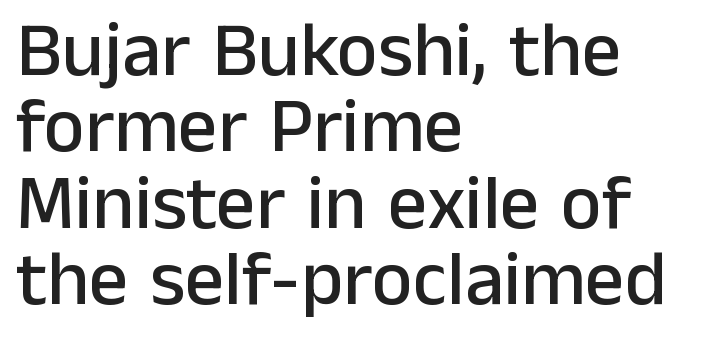
The image shows 78 px sans-serif type, upright; set left-aligned, tight line spacing (0.98x), normal letter spacing, not underlined; low stroke contrast and a medium x-height.
